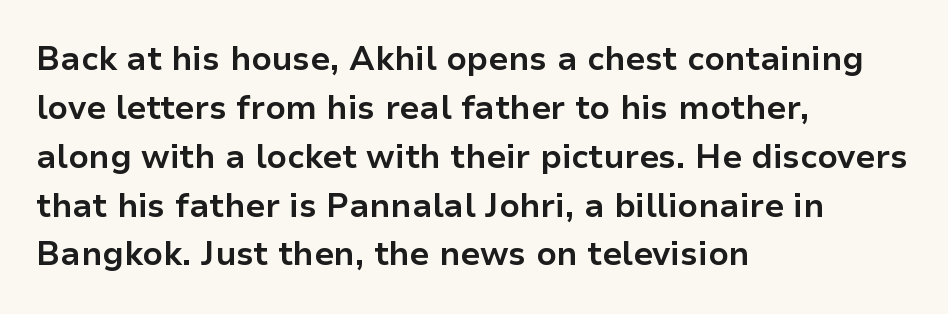
Just letters on the line, the space beneath them empty. Font category for this specimen: sans-serif. Proportional: the letters do not fall into vertical columns. Does extra space separate the letters? No, they use regular spacing. How would I describe the line gaps? Plain and ordinary.
